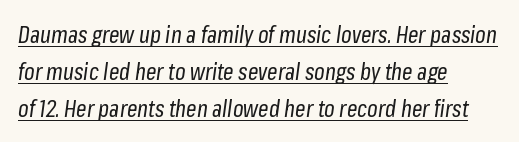
Is the letter spacing exaggerated? No — it looks like the ordinary default. There's an unmistakable incline to the writing here. A typesetter would call this leading conventional body-copy spacing. Is there an underline? Yes — a line sits under the letters.
